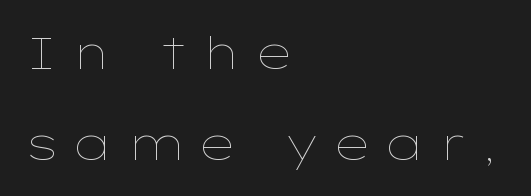
The image shows 44 px thin, wide type, upright; set left-aligned, loose line spacing (2.06x), unusually wide letter spacing (+0.27 em), not underlined; low stroke contrast and a medium x-height.
